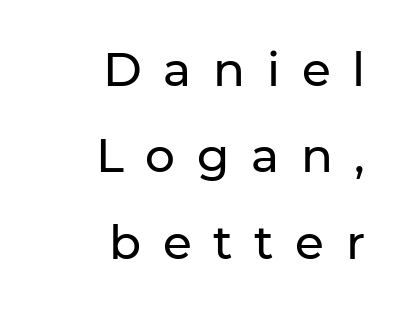
Each letter's strokes conclude bluntly, with no projecting serifs. Is this a fixed-width face? No — the glyphs have proportional, varying widths. Line ends are locked; line starts wander. These lines have a slow, spaced-out rhythm from letter to letter. The glyphs are unaccompanied by any horizontal stroke below them.
